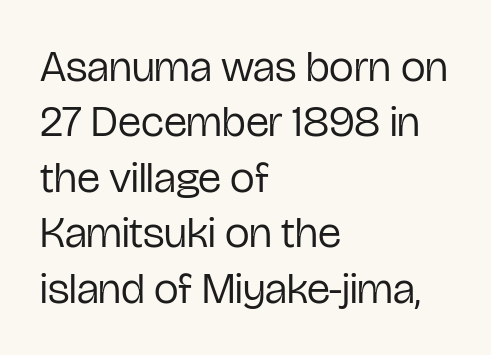
The image shows 44 px regular-weight, condensed sans-serif type, upright; set left-aligned, normal line spacing (1.26x), normal letter spacing, not underlined; low stroke contrast and a medium x-height.
